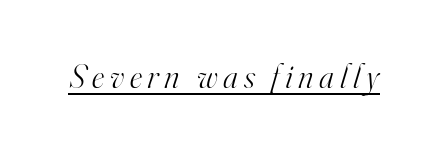
Q: Is the text bold? A: No.
Q: Is the text italic (slanted)? A: Yes, it leans right by about 16 degrees.
Q: Is the typeface a serif or a sans-serif typeface? A: Serif.
Q: Is the text underlined? A: Yes.
Q: Width (condensed, normal, or wide)? A: Normal.
Q: Stroke contrast? A: High.
Q: x-height? A: Small.
Q: Monospaced? A: No.
